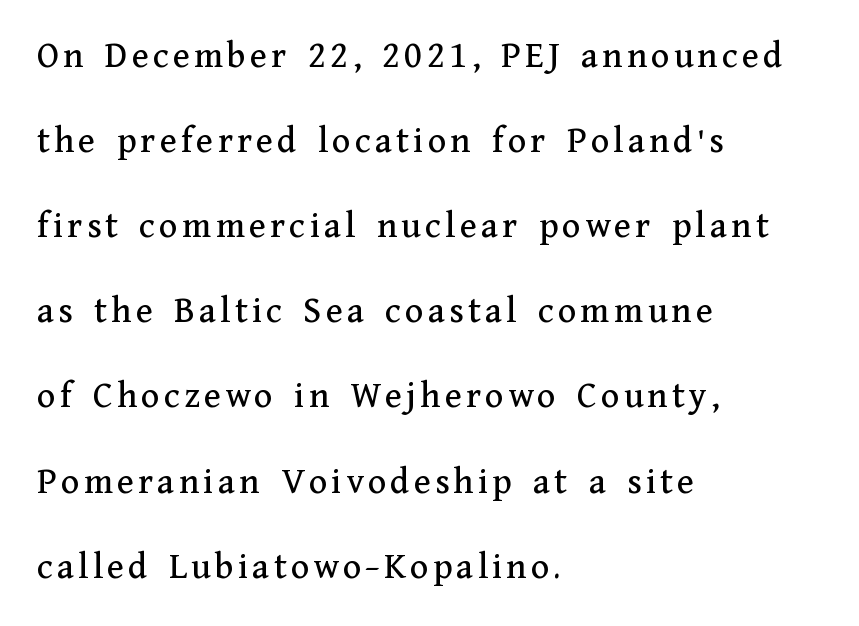
The image shows 38 px serif type, upright; set left-aligned, loose line spacing (2.24x), not underlined; medium stroke contrast and a medium x-height.
